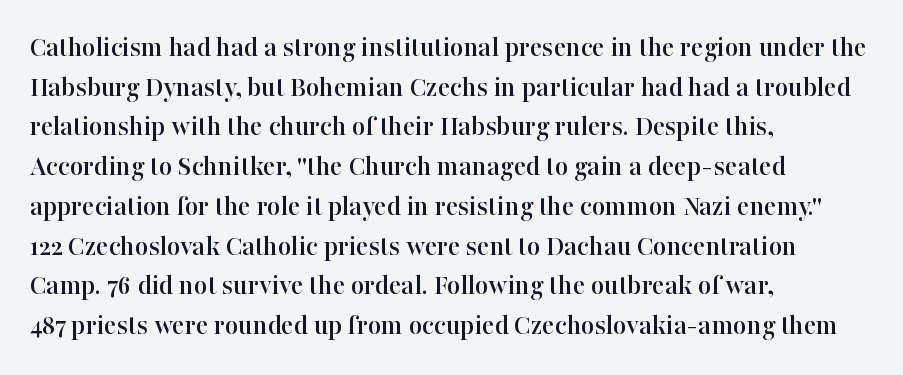
Q: Is the text italic (slanted)? A: No, it is upright.
Q: Is the typeface a serif or a sans-serif typeface? A: Serif.
Q: Is the text underlined? A: No.
Q: How is the paragraph aligned? A: Left-aligned.
Q: Is the spacing between letters normal or unusually wide? A: Normal.
Q: Is the spacing between lines tight, normal or loose? A: Normal.
Q: Width (condensed, normal, or wide)? A: Normal.
Q: Stroke contrast? A: High.
Q: x-height? A: Medium.
Q: Monospaced? A: No.
